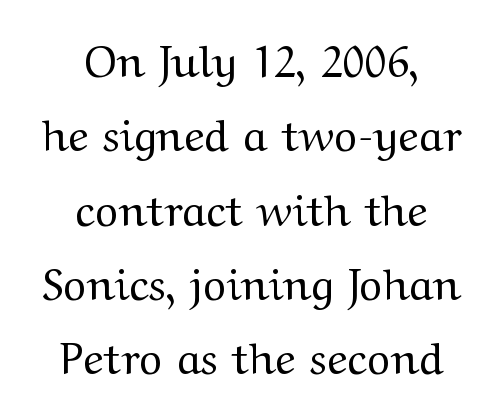
This is the regular roman posture of the typeface. Regular leading. You could not count columns in this text — the font is proportionally spaced. Weight: in the light-to-regular range. Words appear dense and cohesive because spacing is normal.
